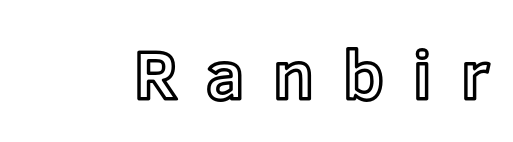
{"italic": "no", "width": "normal", "x_height": "medium", "monospaced": "no", "underline": "no", "letter_spacing": "wide", "letter_spacing_em": 0.42, "glyph_px": 69}
